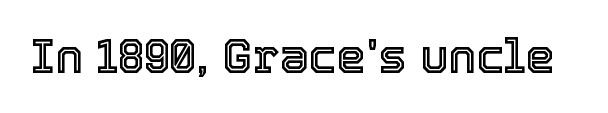
Q: Is the text italic (slanted)? A: No, it is upright.
Q: Is the text underlined? A: No.
Q: Is the spacing between letters normal or unusually wide? A: Normal.
Q: Width (condensed, normal, or wide)? A: Normal.
Q: x-height? A: Medium.
Q: Monospaced? A: No.
